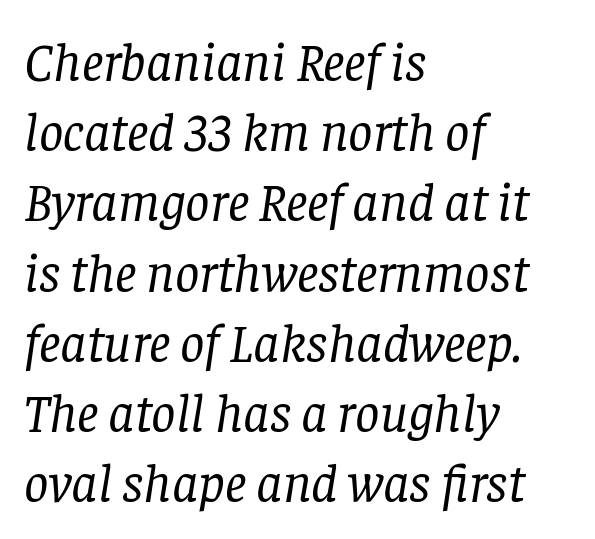
Q: Is the text bold? A: No.
Q: Is the text italic (slanted)? A: Yes, it leans right by about 8 degrees.
Q: Is the typeface a serif or a sans-serif typeface? A: Serif.
Q: Is the text underlined? A: No.
Q: How is the paragraph aligned? A: Left-aligned.
Q: Is the spacing between letters normal or unusually wide? A: Normal.
Q: Is the spacing between lines tight, normal or loose? A: Normal.
Q: Width (condensed, normal, or wide)? A: Normal.
Q: Stroke contrast? A: Low.
Q: x-height? A: Large.
Q: Monospaced? A: No.
